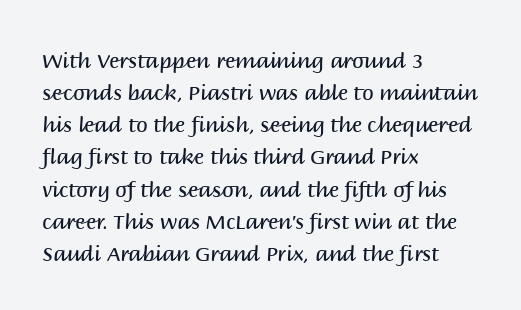
The image shows 21 px text type; set left-aligned, normal line spacing (1.53x), normal letter spacing, not underlined.
